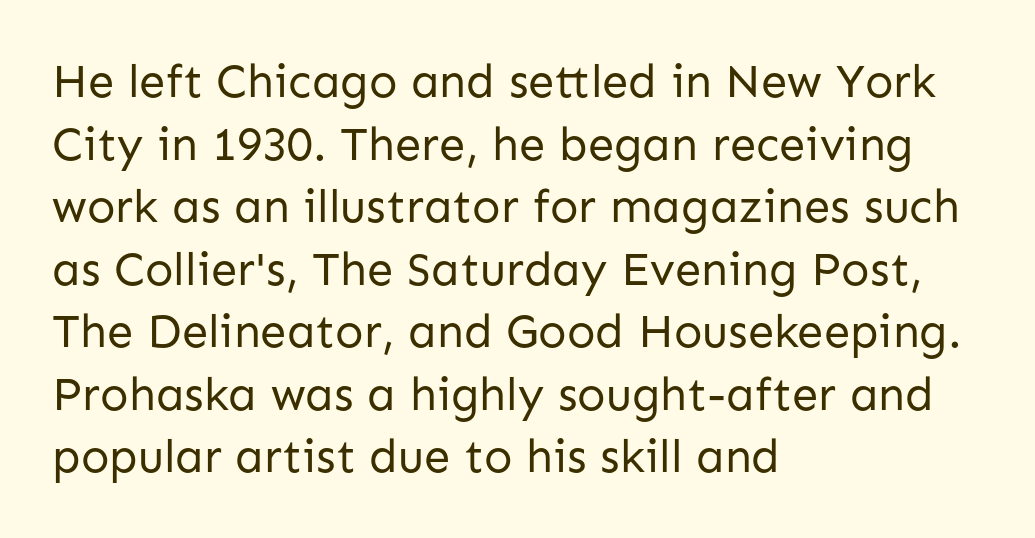
{"serif": "no", "italic": "no", "bold": "no", "weight": "regular", "width": "normal", "stroke_contrast": "low", "x_height": "medium", "monospaced": "no", "underline": "no", "align": "left", "line_spacing": "normal", "line_spacing_ratio": 1.33, "letter_spacing": "normal", "letter_spacing_em": 0.0, "glyph_px": 47}
